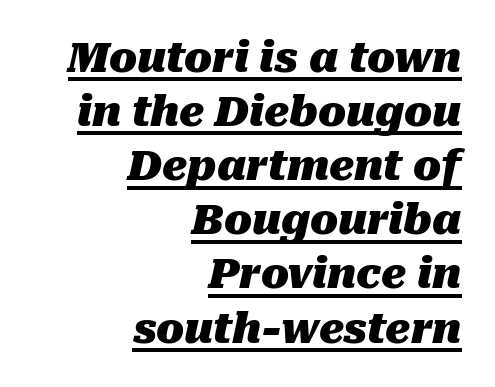
The face used here is proportionally spaced, like ordinary book or web type. The font's italic variant was chosen for this text. Layout note: lines flush right. The rendered words wear a rule along their underside. Characters follow at the spacing the type designer built in.
